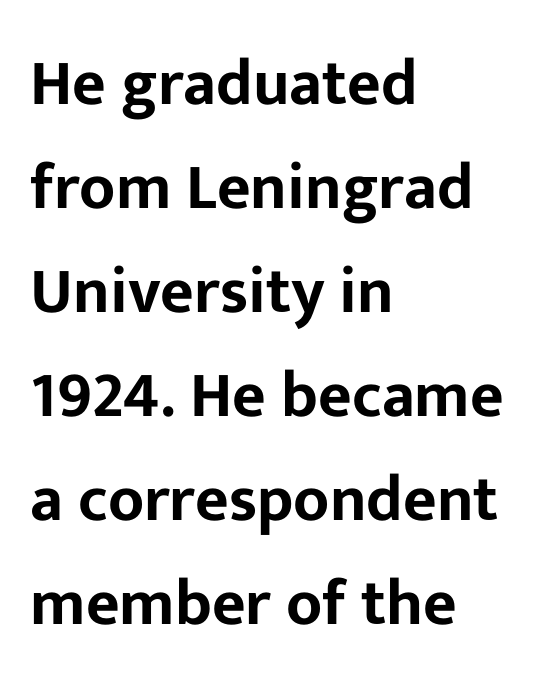
{"serif": "no", "italic": "no", "width": "normal", "stroke_contrast": "low", "x_height": "medium", "monospaced": "no", "underline": "no", "align": "left", "line_spacing": "normal", "line_spacing_ratio": 1.6, "letter_spacing": "normal", "letter_spacing_em": 0.0, "glyph_px": 65}
